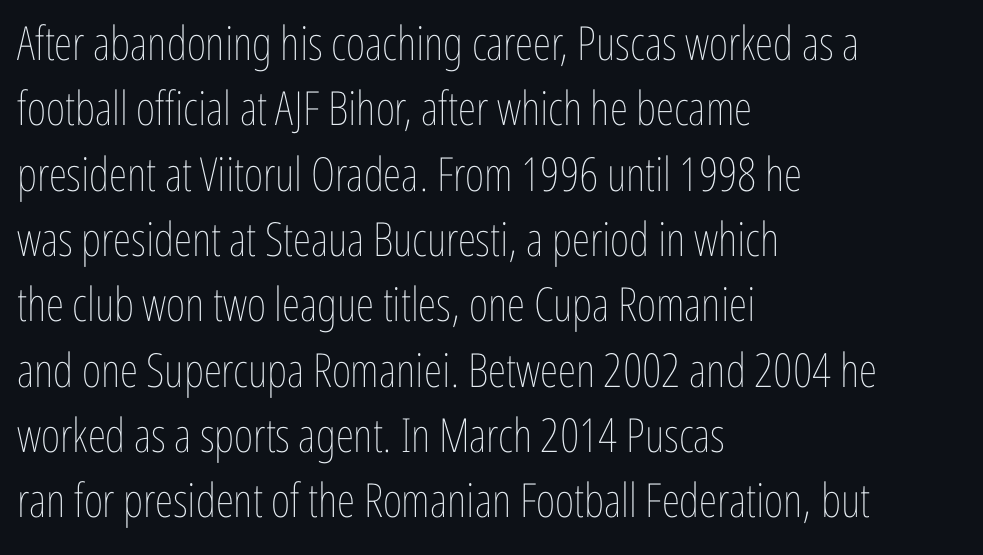
Q: Is the text bold? A: No.
Q: Is the text italic (slanted)? A: No, it is upright.
Q: Is the text underlined? A: No.
Q: How is the paragraph aligned? A: Left-aligned.
Q: Is the spacing between letters normal or unusually wide? A: Normal.
Q: Is the spacing between lines tight, normal or loose? A: Normal.
Q: Width (condensed, normal, or wide)? A: Condensed.
Q: Stroke contrast? A: Low.
Q: x-height? A: Medium.
Q: Monospaced? A: No.
